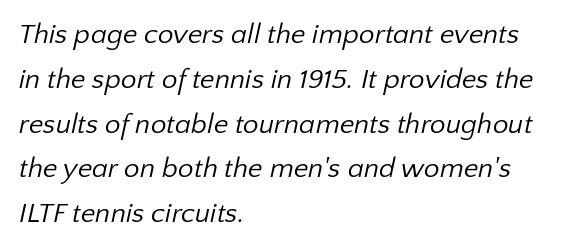
The image shows 28 px regular-weight sans-serif type; set left-aligned, normal line spacing (1.6x), normal letter spacing, not underlined; low stroke contrast and a medium x-height.
